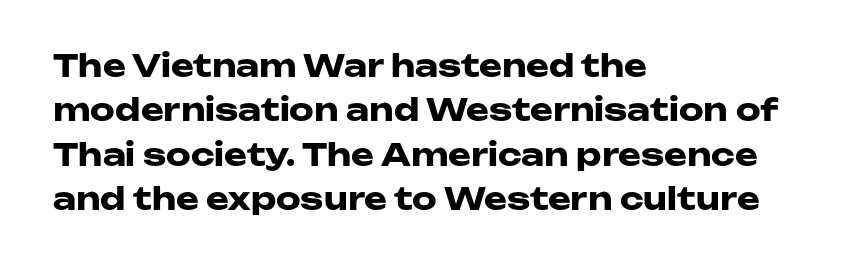
The image shows 31 px heavy, wide sans-serif type, upright; set left-aligned, normal line spacing (1.43x), normal letter spacing, not underlined; low stroke contrast and a medium x-height.
